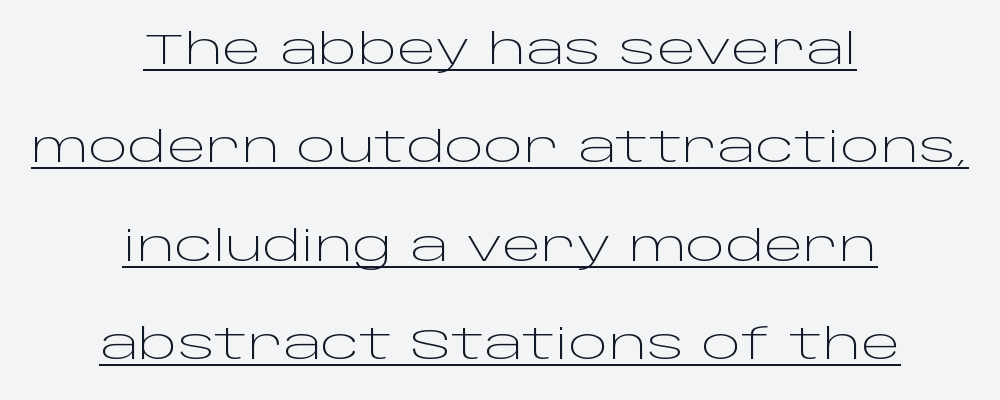
Q: Is the text bold? A: No.
Q: Is the text italic (slanted)? A: No, it is upright.
Q: Is the typeface a serif or a sans-serif typeface? A: Sans-serif.
Q: Is the text underlined? A: Yes.
Q: How is the paragraph aligned? A: Centered.
Q: Is the spacing between letters normal or unusually wide? A: Normal.
Q: Is the spacing between lines tight, normal or loose? A: Loose.
Q: Width (condensed, normal, or wide)? A: Wide.
Q: Stroke contrast? A: Low.
Q: x-height? A: Large.
Q: Monospaced? A: No.
